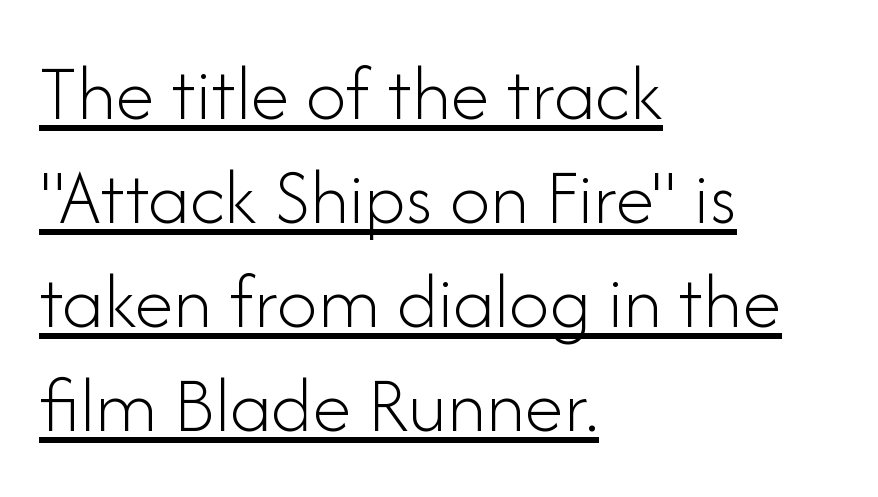
{"serif": "no", "italic": "no", "bold": "no", "weight": "light", "width": "normal", "stroke_contrast": "low", "x_height": "small", "monospaced": "no", "underline": "yes", "align": "left", "line_spacing": "normal", "line_spacing_ratio": 1.3, "letter_spacing": "normal", "letter_spacing_em": 0.0, "glyph_px": 80}
